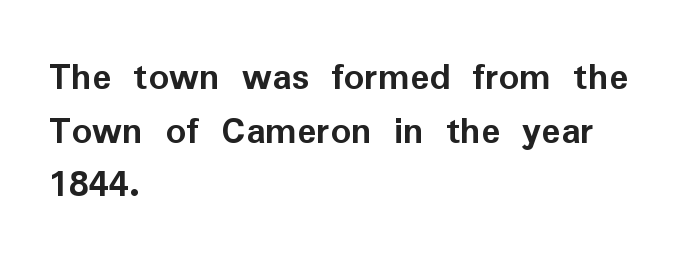
The lines sit at an ordinary, default distance from one another. Is this a sans? Yes — the strokes have no serifs. No extra tracking has been applied to these lines. These lines are rendered in a variable-pitch font. Lines of text with bare space underneath.
